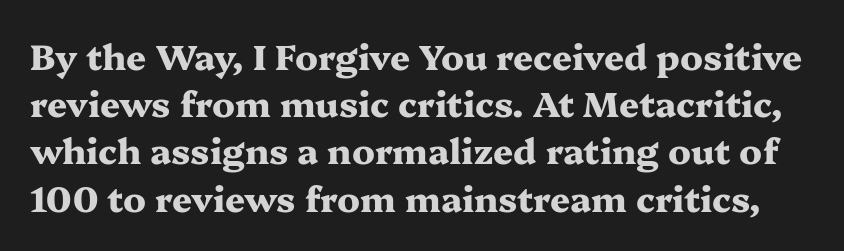
The image shows 35 px heavy, wide serif type, upright; set normal line spacing (1.35x), normal letter spacing, not underlined; medium stroke contrast and a medium x-height.
